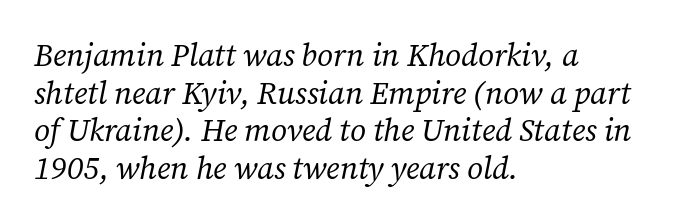
Q: Is the text bold? A: No.
Q: Is the text italic (slanted)? A: Yes, it leans right by about 12 degrees.
Q: Is the typeface a serif or a sans-serif typeface? A: Serif.
Q: Is the text underlined? A: No.
Q: How is the paragraph aligned? A: Left-aligned.
Q: Is the spacing between letters normal or unusually wide? A: Normal.
Q: Width (condensed, normal, or wide)? A: Normal.
Q: Stroke contrast? A: Low.
Q: x-height? A: Medium.
Q: Monospaced? A: No.
